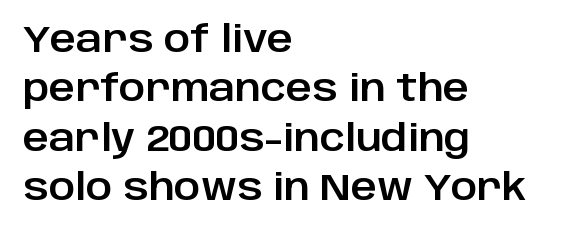
A roman cut, with each character standing at attention. The letterforms sit shoulder to shoulder at normal distance. The string is rendered with underlining switched off. The font family rendered here belongs to the sans-serif group. Leftover space on each line is placed entirely after the last word. Note the varied advance widths — an 'i' is clearly narrower than an 'm'.
